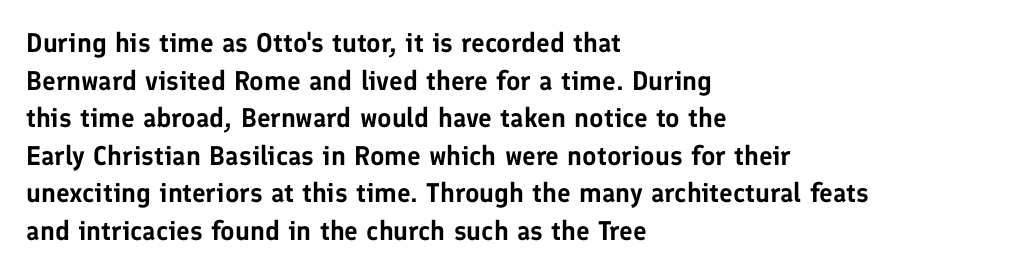
Plain, unruled lines of type. The lines in this sample share a left origin and differ only in where they stop. The specimen reads as upright at a glance. Letter spacing: default. If you measured baseline to baseline, you'd find a middling distance.
